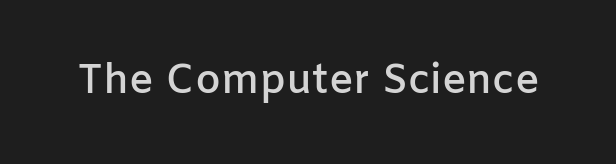
The image shows 41 px semibold sans-serif type, upright; set normal letter spacing, not underlined; low stroke contrast and a medium x-height.
